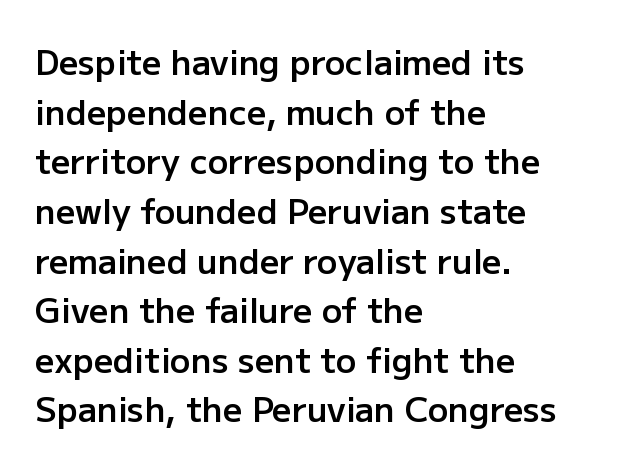
Do the characters align in a grid? No, the font is proportional. The space between consecutive lines is moderate. Casual observation: everything's shoved over to the left. Does the weight exceed regular? Yes, but only to semibold. Are there feet on the stems? There aren't — it's a sans.
